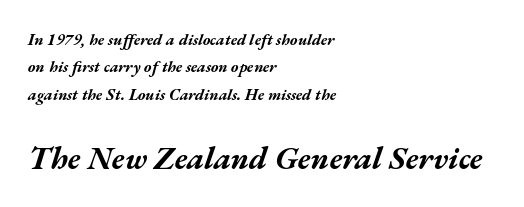
Q: Is the text bold? A: Yes.
Q: Is the text italic (slanted)? A: Yes, it leans right by about 17 degrees.
Q: Is the text underlined? A: No.
Q: How is the paragraph aligned? A: Left-aligned.
Q: Is the spacing between letters normal or unusually wide? A: Normal.
Q: Which block of text is set in a larger size, the first (top) or the second (bottom)? A: The second (bottom) one.
Q: Width (condensed, normal, or wide)? A: Wide.
Q: Stroke contrast? A: Medium.
Q: x-height? A: Medium.
Q: Monospaced? A: No.
